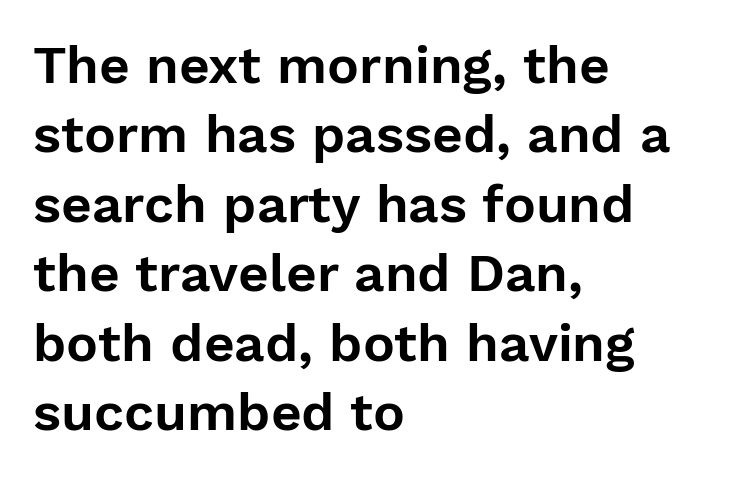
Q: Is the text italic (slanted)? A: No, it is upright.
Q: Is the typeface a serif or a sans-serif typeface? A: Sans-serif.
Q: Is the text underlined? A: No.
Q: How is the paragraph aligned? A: Left-aligned.
Q: Is the spacing between letters normal or unusually wide? A: Normal.
Q: Is the spacing between lines tight, normal or loose? A: Normal.
Q: Width (condensed, normal, or wide)? A: Normal.
Q: Stroke contrast? A: Low.
Q: x-height? A: Medium.
Q: Monospaced? A: No.
